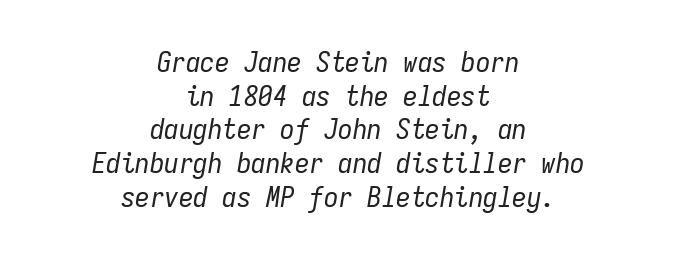
The passage shown leans; its letterforms are oblique. This sample has the even, mechanical cadence of fixed-width lettering. The cut favours lightness, reaching ordinary text weight at its darkest. Centered paragraph, ragged on both sides. Letters rest on an invisible, unmarked baseline.
